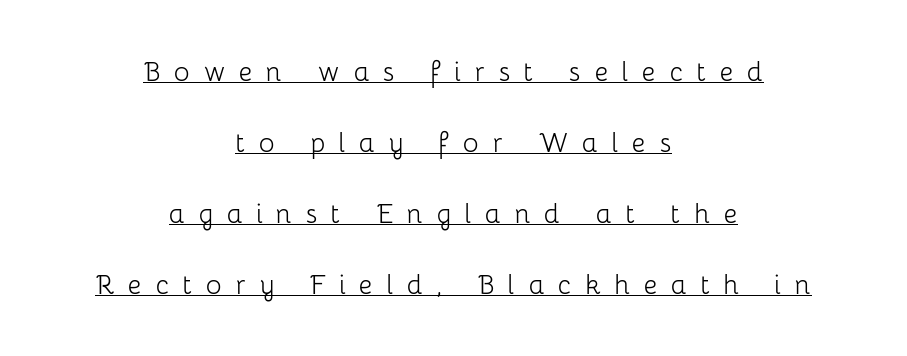
The image shows 33 px light sans-serif type, upright; set centered, loose line spacing (2.15x), unusually wide letter spacing (+0.41 em), underlined; low stroke contrast and a medium x-height.
